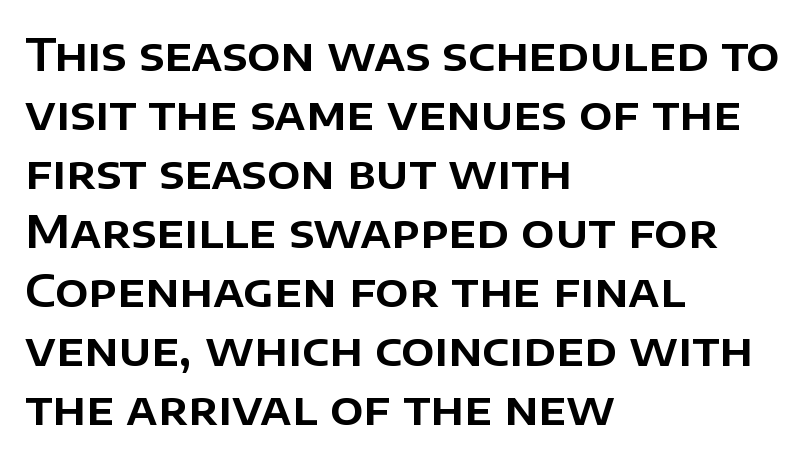
{"serif": "no", "italic": "no", "width": "normal", "stroke_contrast": "low", "x_height": "large", "monospaced": "no", "underline": "no", "align": "left", "line_spacing": "normal", "line_spacing_ratio": 1.34, "letter_spacing": "normal", "letter_spacing_em": 0.0, "glyph_px": 44}
